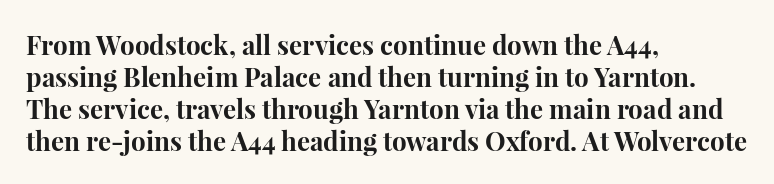
{"italic": "no", "bold": "yes", "underline": "no", "align": "left", "line_spacing_ratio": 1.23, "letter_spacing": "normal", "letter_spacing_em": 0.0, "glyph_px": 26}
